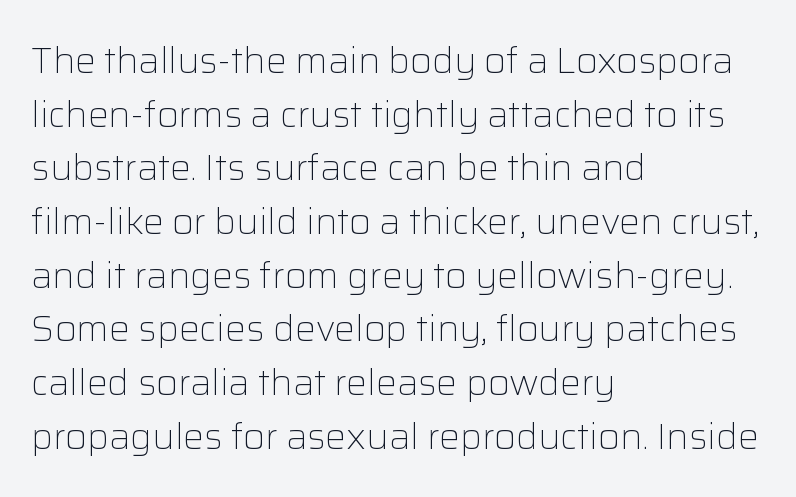
{"serif": "no", "italic": "no", "bold": "no", "weight": "light", "width": "normal", "stroke_contrast": "low", "x_height": "medium", "monospaced": "no", "underline": "no", "align": "left", "line_spacing": "normal", "line_spacing_ratio": 1.45, "letter_spacing": "normal", "letter_spacing_em": 0.0, "glyph_px": 37}
